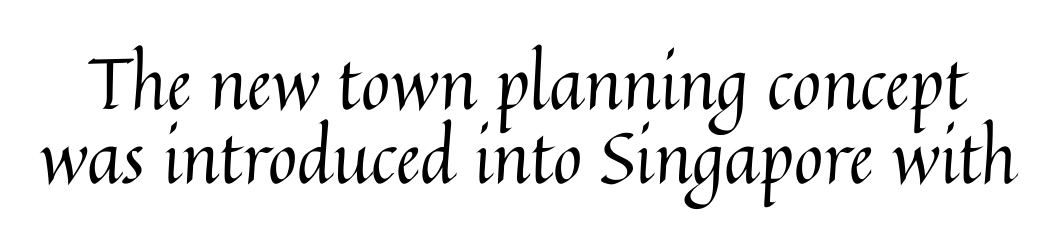
Q: Is the text bold? A: No.
Q: Is the text italic (slanted)? A: Yes.
Q: Is the text underlined? A: No.
Q: Is the spacing between letters normal or unusually wide? A: Normal.
Q: Is the spacing between lines tight, normal or loose? A: Tight.
Q: Width (condensed, normal, or wide)? A: Normal.
Q: Stroke contrast? A: Medium.
Q: x-height? A: Medium.
Q: Monospaced? A: No.
